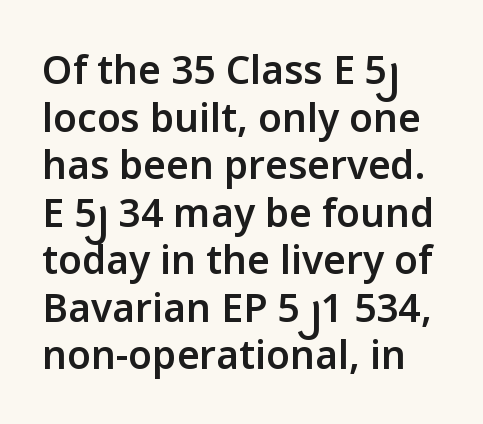
A somewhat darkened texture: the type is semibold rather than bold. The letters advance in unequal steps, a hallmark of proportional type. Notice how the passage keeps a crisp vertical edge on the left only. Students, note that the glyphs here touch the page at normal intervals. The font's upright variant was chosen for this text. Regarding serifs, this sample does without them.
